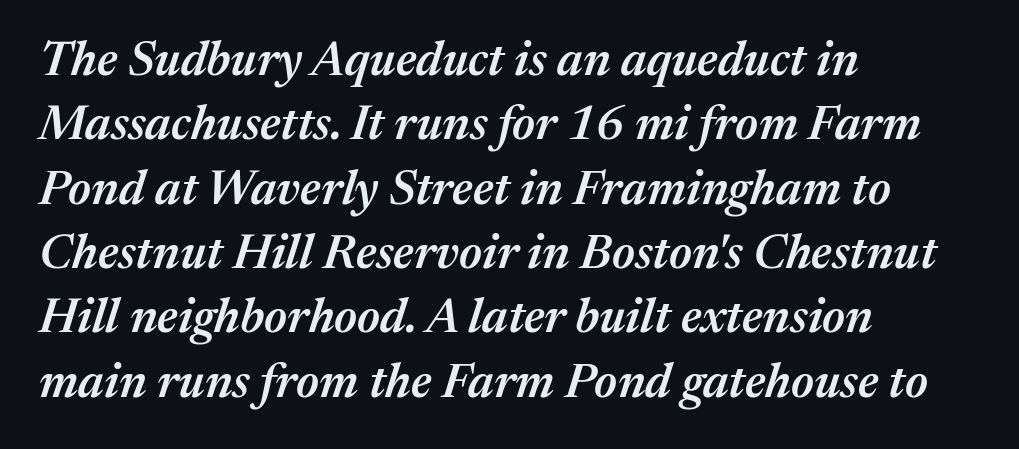
The image shows 48 px semibold type, italic (leaning right); set left-aligned, normal line spacing (1.34x), normal letter spacing, not underlined; medium stroke contrast and a medium x-height.
